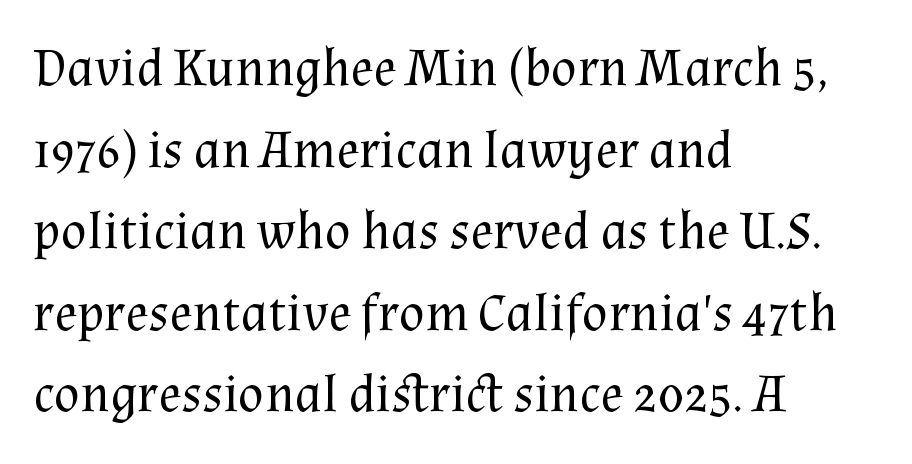
Q: Is the text bold? A: No.
Q: Is the text italic (slanted)? A: No, it is upright.
Q: Is the text underlined? A: No.
Q: How is the paragraph aligned? A: Left-aligned.
Q: Is the spacing between letters normal or unusually wide? A: Normal.
Q: Is the spacing between lines tight, normal or loose? A: Normal.
Q: Width (condensed, normal, or wide)? A: Normal.
Q: Stroke contrast? A: Medium.
Q: x-height? A: Medium.
Q: Monospaced? A: No.
